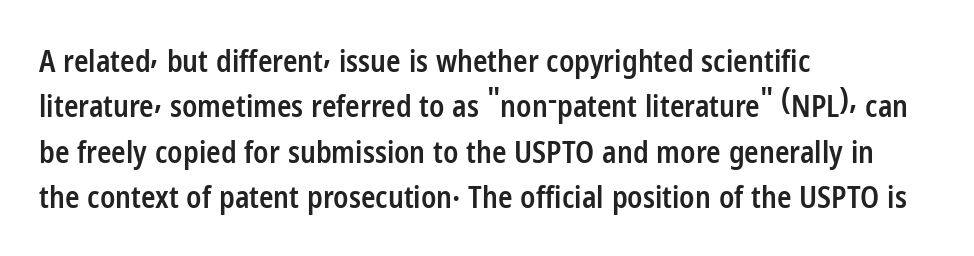
Q: Is the text bold? A: Semi-bold.
Q: Is the text italic (slanted)? A: No, it is upright.
Q: Is the typeface a serif or a sans-serif typeface? A: Sans-serif.
Q: Is the text underlined? A: No.
Q: How is the paragraph aligned? A: Left-aligned.
Q: Is the spacing between letters normal or unusually wide? A: Normal.
Q: Is the spacing between lines tight, normal or loose? A: Normal.
Q: Width (condensed, normal, or wide)? A: Condensed.
Q: Stroke contrast? A: Low.
Q: x-height? A: Medium.
Q: Monospaced? A: No.
